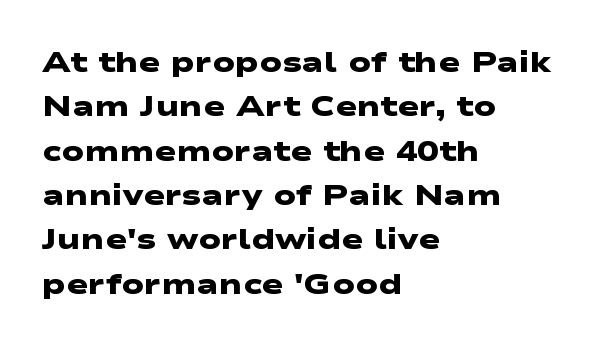
Rows of type keep a routine distance in the vertical direction. Line starts are locked; line ends wander. Students, note that the glyphs here touch the page at normal intervals. The glyphs have the mass of a bold cut. Honestly, there is no underline to notice here at all. The letters advance in unequal steps, a hallmark of proportional type.
